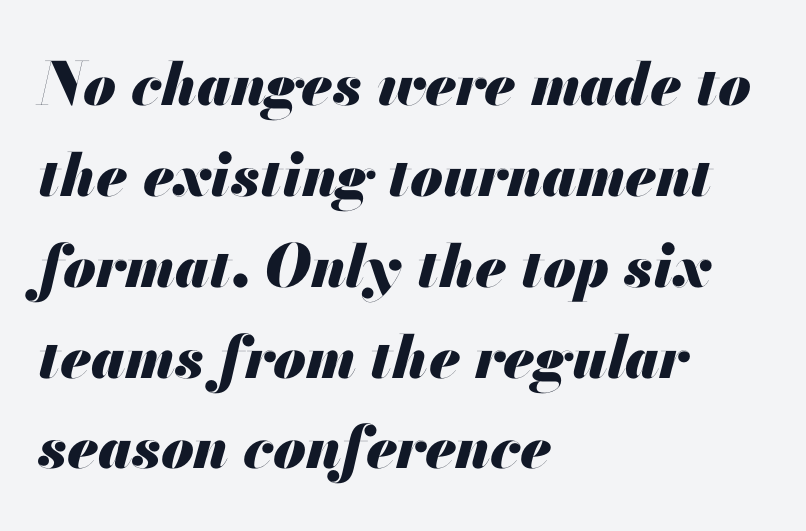
Q: Is the text bold? A: Yes.
Q: Is the text italic (slanted)? A: Yes, it leans right by about 13 degrees.
Q: Is the text underlined? A: No.
Q: How is the paragraph aligned? A: Left-aligned.
Q: Is the spacing between letters normal or unusually wide? A: Normal.
Q: Is the spacing between lines tight, normal or loose? A: Normal.
Q: Width (condensed, normal, or wide)? A: Normal.
Q: Stroke contrast? A: Medium.
Q: x-height? A: Small.
Q: Monospaced? A: No.
